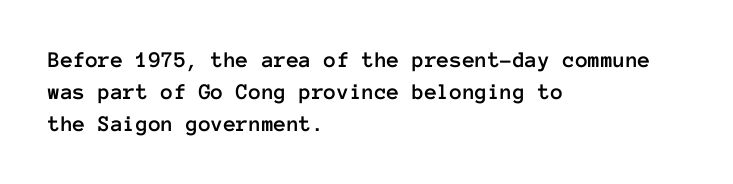
{"italic": "no", "underline": "no", "align": "left", "line_spacing": "normal", "line_spacing_ratio": 1.39, "letter_spacing": "normal", "letter_spacing_em": 0.0, "glyph_px": 23}
